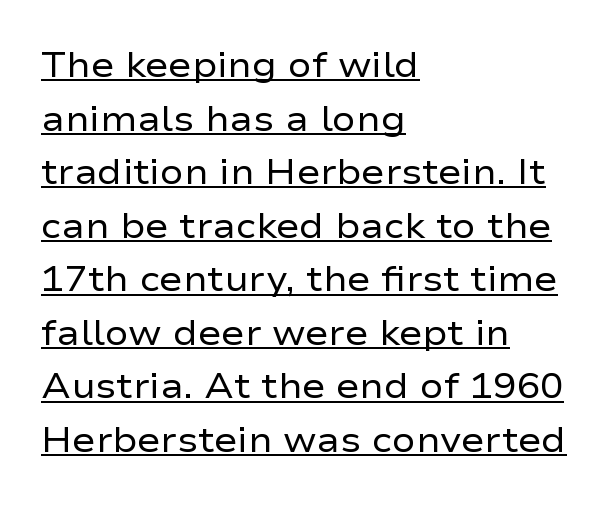
Here the designer chose a conventional face with non-uniform glyph widths. The typography opts for an upright posture over an oblique one. Spacing between characters is what you'd get straight out of the box. Weight: not bold — regular or lighter.
